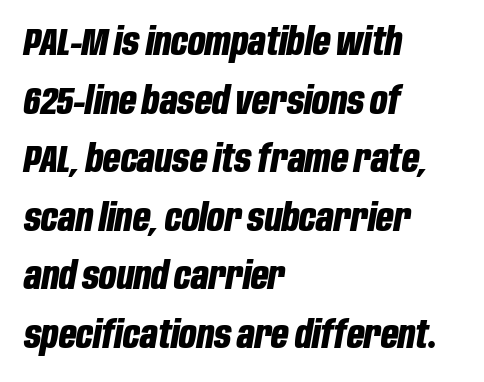
{"italic": "yes", "lean": "right", "slant_degrees": 10, "bold": "yes", "weight": "bold", "width": "condensed", "stroke_contrast": "low", "x_height": "large", "monospaced": "no", "underline": "no", "align": "left", "line_spacing": "normal", "line_spacing_ratio": 1.54, "letter_spacing": "normal", "letter_spacing_em": 0.0, "glyph_px": 38}
